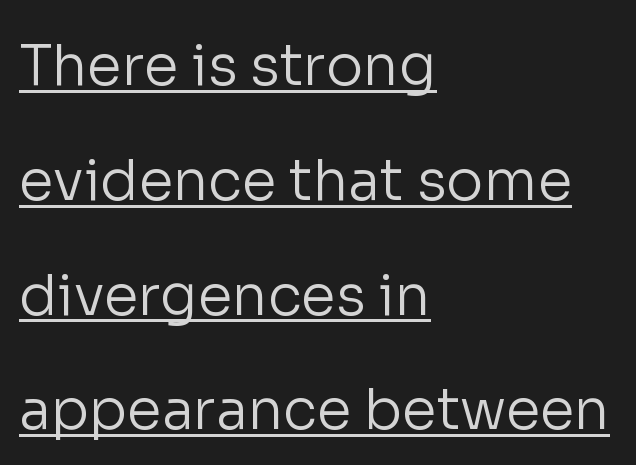
{"serif": "no", "italic": "no", "bold": "no", "weight": "regular", "width": "normal", "stroke_contrast": "low", "x_height": "medium", "monospaced": "no", "underline": "yes", "align": "left", "line_spacing": "loose", "line_spacing_ratio": 2.05, "letter_spacing": "normal", "letter_spacing_em": 0.0, "glyph_px": 56}
